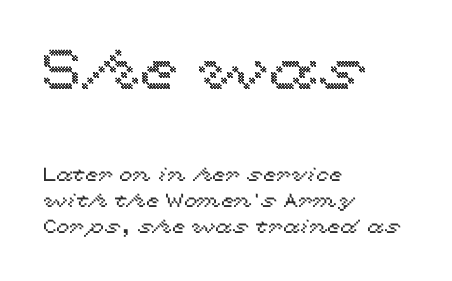
Q: Is the text italic (slanted)? A: Yes.
Q: Is the text underlined? A: No.
Q: How is the paragraph aligned? A: Left-aligned.
Q: Is the spacing between letters normal or unusually wide? A: Normal.
Q: Is the spacing between lines tight, normal or loose? A: Normal.
Q: Which block of text is set in a larger size, the first (top) or the second (bottom)? A: The first (top) one.
Q: Width (condensed, normal, or wide)? A: Wide.
Q: x-height? A: Medium.
Q: Monospaced? A: No.
